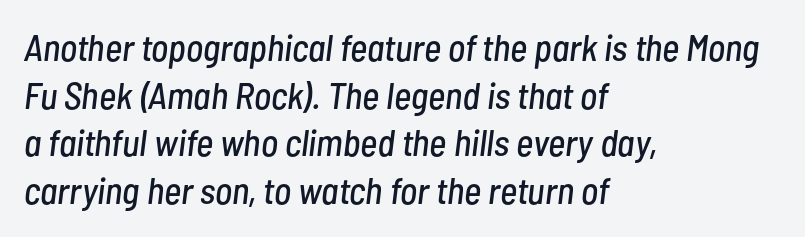
Q: Is the text italic (slanted)? A: Yes, it leans right by about 7 degrees.
Q: Is the text underlined? A: No.
Q: How is the paragraph aligned? A: Left-aligned.
Q: Is the spacing between letters normal or unusually wide? A: Normal.
Q: Is the spacing between lines tight, normal or loose? A: Normal.
Q: Width (condensed, normal, or wide)? A: Condensed.
Q: Stroke contrast? A: Low.
Q: x-height? A: Medium.
Q: Monospaced? A: No.
